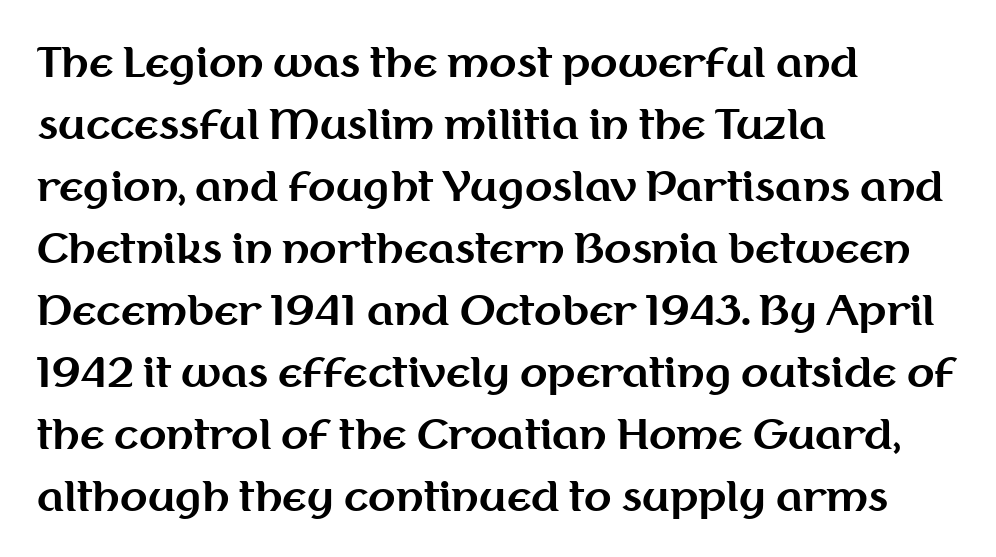
A classic flush-left, rag-right setting is used for this passage. Compared with typical body copy, the letter spacing here is the same. The letters are bold, with thick, heavy strokes. The words here are not underlined.
